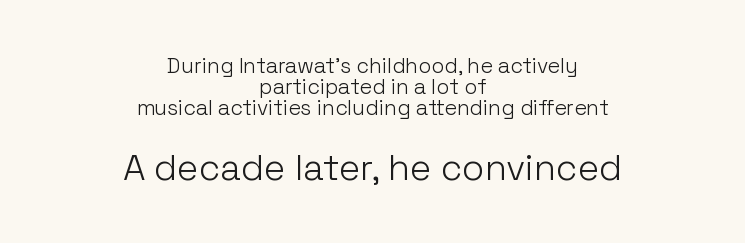
The image shows 36 px light sans-serif type, upright; set centered, tight line spacing (1.0x), normal letter spacing, not underlined; the second (bottom) block is 1.71x larger; low stroke contrast and a medium x-height.
